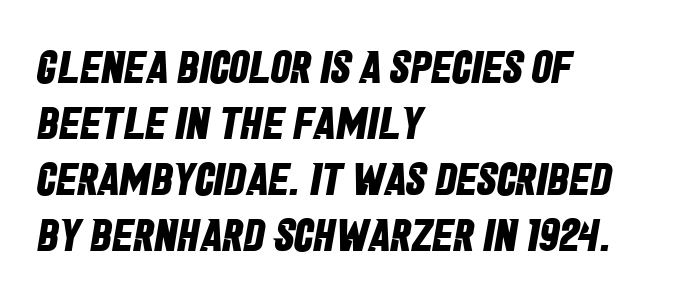
Q: Is the text bold? A: Yes.
Q: Is the typeface a serif or a sans-serif typeface? A: Sans-serif.
Q: Is the text underlined? A: No.
Q: How is the paragraph aligned? A: Left-aligned.
Q: Is the spacing between letters normal or unusually wide? A: Normal.
Q: Width (condensed, normal, or wide)? A: Condensed.
Q: Stroke contrast? A: Low.
Q: x-height? A: Large.
Q: Monospaced? A: No.
